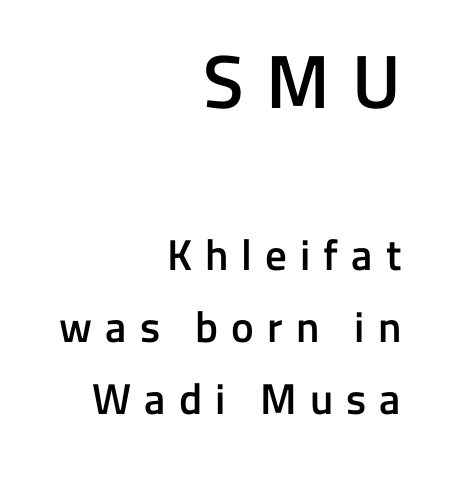
The face used here is proportionally spaced, like ordinary book or web type. As a designer I'd log this as weight 600, semibold. Is the letter spacing exaggerated? Yes — the characters are pushed far apart. The zone under the glyphs is completely vacant.
